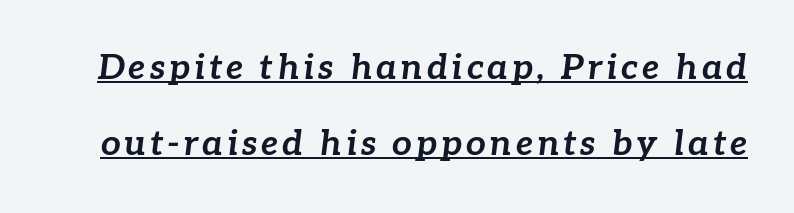
Varying glyph widths throughout — classic text-font behaviour. Plenty of ink on the page — the face is bold. Interline gaps are noticeably wide in this sample. A typographer would call this underscored text.
